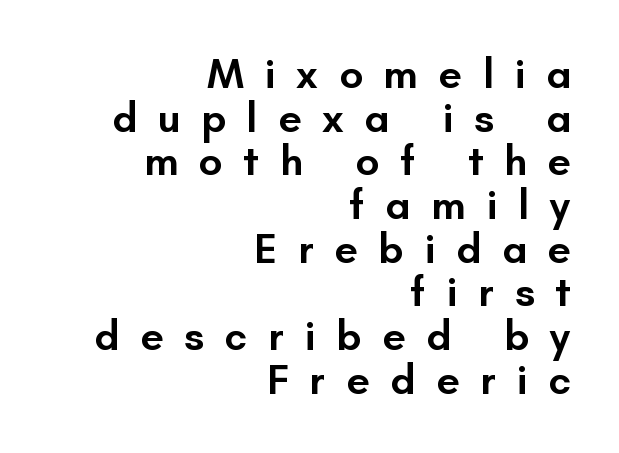
{"serif": "no", "italic": "no", "bold": "semi", "weight": "semibold", "width": "normal", "stroke_contrast": "low", "x_height": "small", "monospaced": "no", "underline": "no", "align": "right", "line_spacing": "tight", "line_spacing_ratio": 1.04, "letter_spacing": "wide", "letter_spacing_em": 0.49, "glyph_px": 42}
